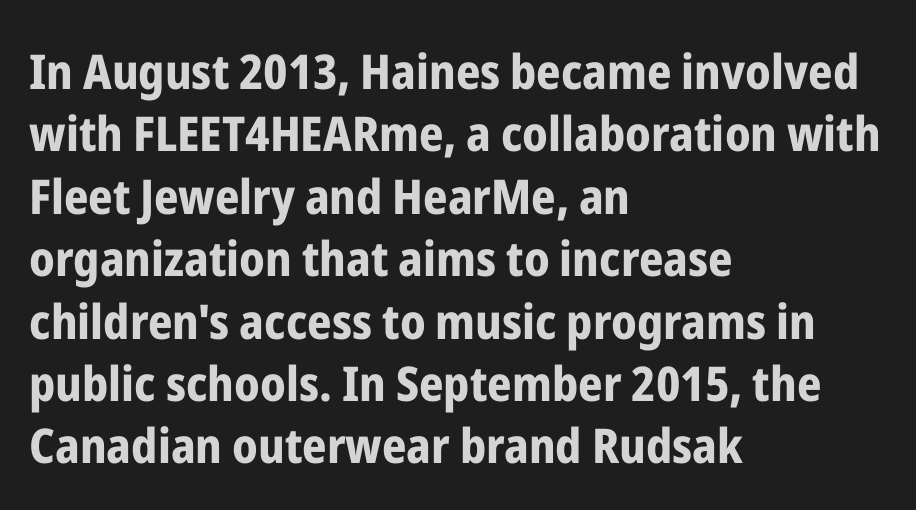
The image shows 48 px bold, condensed sans-serif type, upright; set left-aligned, normal line spacing (1.3x), normal letter spacing, not underlined; low stroke contrast and a medium x-height.
